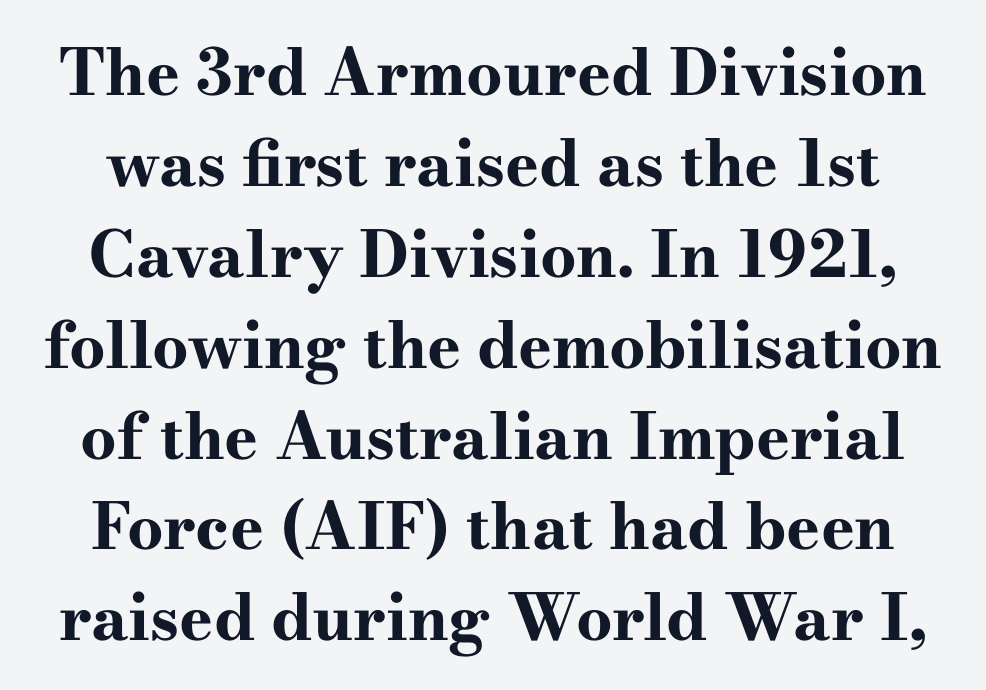
Q: Is the text bold? A: Yes.
Q: Is the text italic (slanted)? A: No, it is upright.
Q: Is the typeface a serif or a sans-serif typeface? A: Serif.
Q: Is the text underlined? A: No.
Q: Is the spacing between letters normal or unusually wide? A: Normal.
Q: Is the spacing between lines tight, normal or loose? A: Normal.
Q: Width (condensed, normal, or wide)? A: Wide.
Q: Stroke contrast? A: High.
Q: x-height? A: Small.
Q: Monospaced? A: No.
